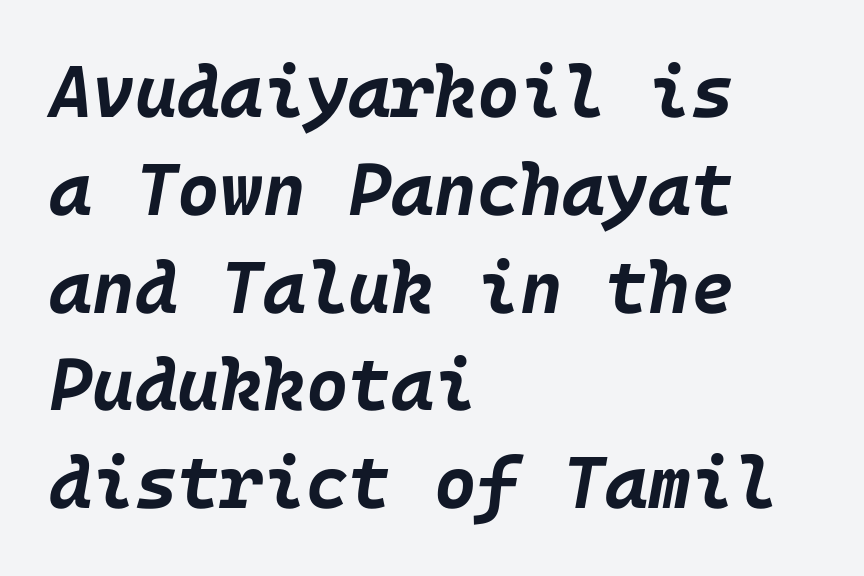
Q: Is the text bold? A: Yes.
Q: Is the text italic (slanted)? A: Yes, it leans right by about 10 degrees.
Q: Is the text underlined? A: No.
Q: How is the paragraph aligned? A: Left-aligned.
Q: Is the spacing between letters normal or unusually wide? A: Normal.
Q: Is the spacing between lines tight, normal or loose? A: Normal.
Q: Width (condensed, normal, or wide)? A: Normal.
Q: Stroke contrast? A: Low.
Q: x-height? A: Large.
